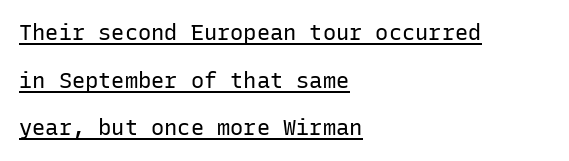
{"italic": "no", "bold": "no", "underline": "yes", "align": "left", "line_spacing": "loose", "line_spacing_ratio": 2.16, "letter_spacing": "normal", "letter_spacing_em": 0.0, "glyph_px": 22}
